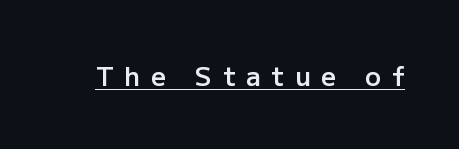
{"italic": "no", "bold": "semi", "underline": "yes", "letter_spacing": "wide", "letter_spacing_em": 0.42, "glyph_px": 26}
